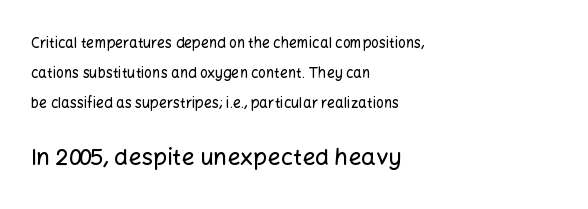
The image shows 23 px text type, upright; set left-aligned, loose line spacing (2.13x), normal letter spacing, not underlined; the second (bottom) block is 1.64x larger.
